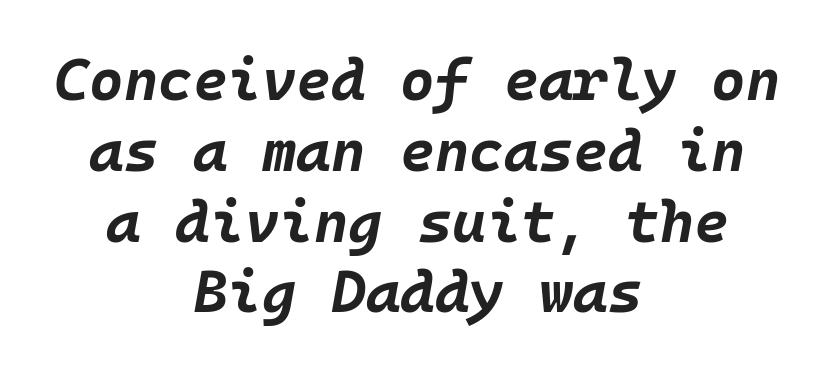
{"italic": "yes", "lean": "right", "slant_degrees": 10, "bold": "yes", "weight": "bold", "width": "normal", "stroke_contrast": "low", "x_height": "large", "monospaced": "yes", "underline": "no", "align": "center", "line_spacing_ratio": 1.2, "letter_spacing": "normal", "letter_spacing_em": 0.0, "glyph_px": 59}
